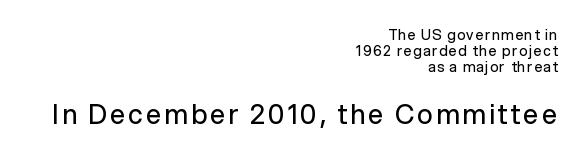
Q: Is the text bold? A: No.
Q: Is the text italic (slanted)? A: No, it is upright.
Q: Is the text underlined? A: No.
Q: How is the paragraph aligned? A: Right-aligned.
Q: Which block of text is set in a larger size, the first (top) or the second (bottom)? A: The second (bottom) one.
